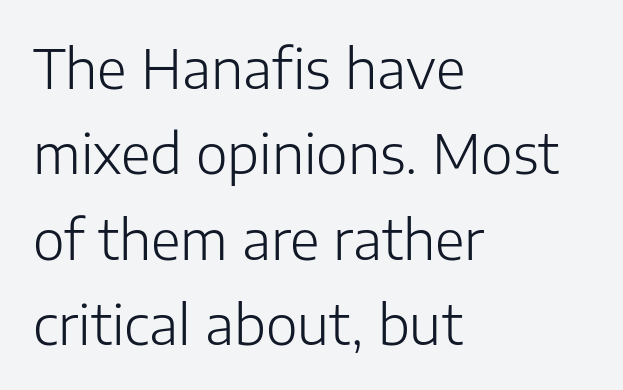
Q: Is the text bold? A: No.
Q: Is the text italic (slanted)? A: No, it is upright.
Q: Is the typeface a serif or a sans-serif typeface? A: Sans-serif.
Q: Is the text underlined? A: No.
Q: How is the paragraph aligned? A: Left-aligned.
Q: Is the spacing between letters normal or unusually wide? A: Normal.
Q: Is the spacing between lines tight, normal or loose? A: Normal.
Q: Width (condensed, normal, or wide)? A: Normal.
Q: Stroke contrast? A: Low.
Q: x-height? A: Medium.
Q: Monospaced? A: No.
